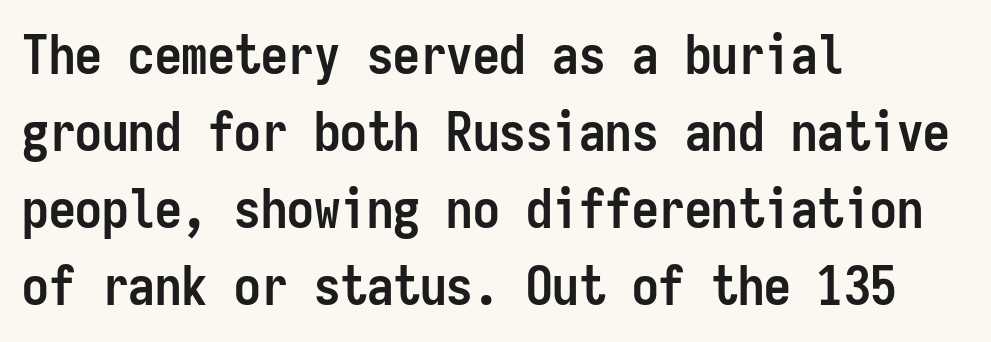
The image shows 53 px semibold, condensed sans-serif type, upright, monospaced; set left-aligned, normal line spacing (1.45x), normal letter spacing, not underlined; low stroke contrast and a medium x-height.
